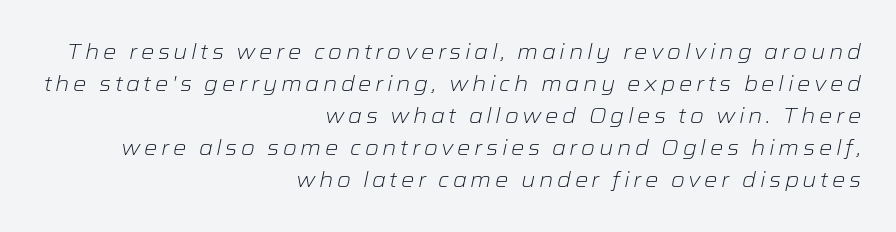
{"italic": "yes", "lean": "right", "slant_degrees": 12, "bold": "no", "underline": "no", "align": "right", "line_spacing": "normal", "line_spacing_ratio": 1.52, "glyph_px": 21}
